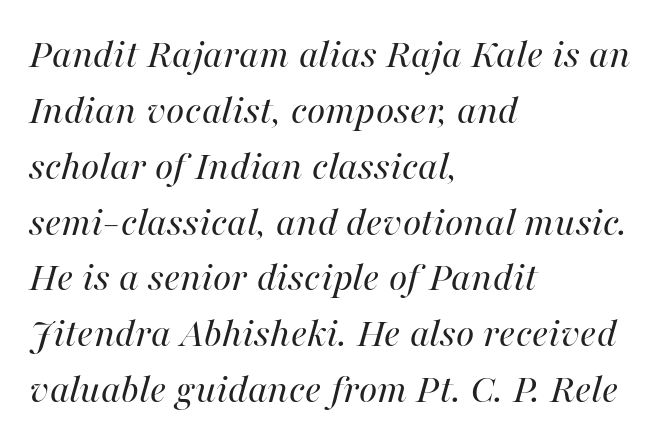
{"italic": "yes", "lean": "right", "slant_degrees": 16, "bold": "no", "weight": "regular", "width": "normal", "stroke_contrast": "high", "x_height": "medium", "monospaced": "no", "underline": "no", "align": "left", "line_spacing": "normal", "line_spacing_ratio": 1.33, "letter_spacing": "normal", "letter_spacing_em": 0.0, "glyph_px": 42}
